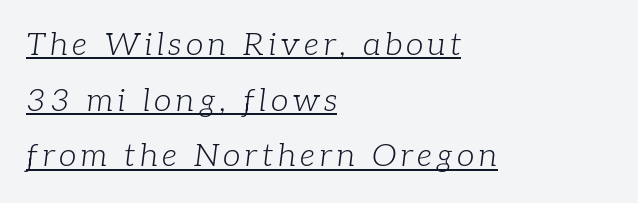
Alignment: flush left. This is not heavy type; no bold has been used. These lines are rendered in a variable-pitch font. Quick note: italic. These characters rest on top of a visible drawn line.
